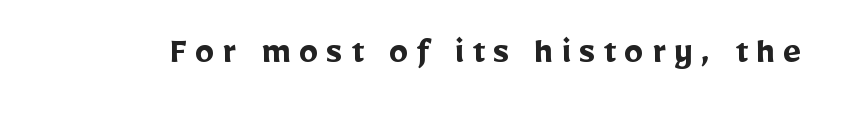
The image shows 39 px semibold sans-serif type, upright; set unusually wide letter spacing (+0.21 em), not underlined; low stroke contrast and a medium x-height.
